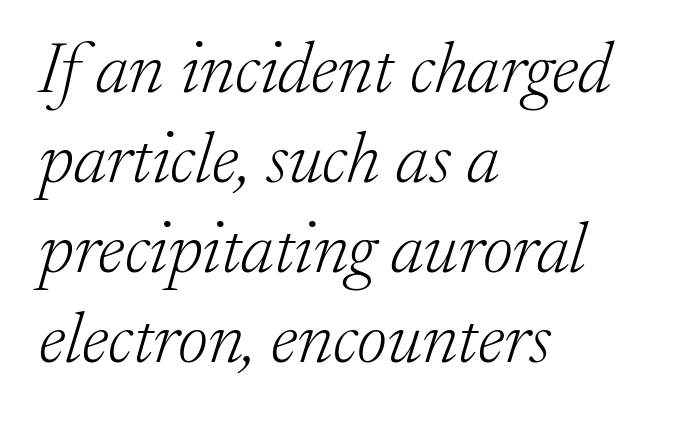
{"serif": "yes", "italic": "yes", "lean": "right", "slant_degrees": 17, "bold": "no", "weight": "light", "width": "normal", "stroke_contrast": "low", "x_height": "medium", "monospaced": "no", "underline": "no", "align": "left", "line_spacing": "normal", "line_spacing_ratio": 1.25, "letter_spacing": "normal", "letter_spacing_em": 0.0, "glyph_px": 72}
